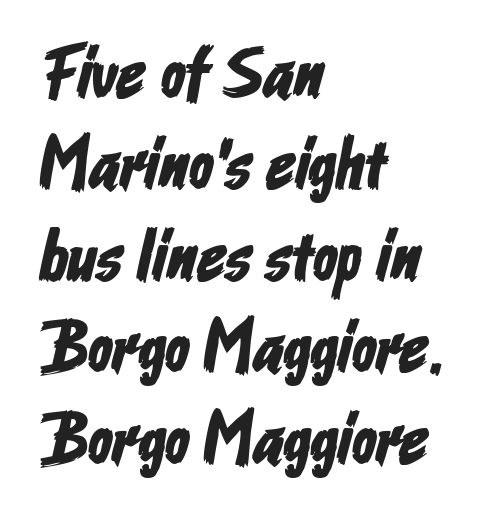
Standard letterfit; no display-style spreading of the glyphs. Normally led — the rows are evenly, conventionally spaced. A typesetter would call this proportional, since set widths differ per character. Descender tails drop into unmarked territory. Font category for this specimen: sans-serif.
